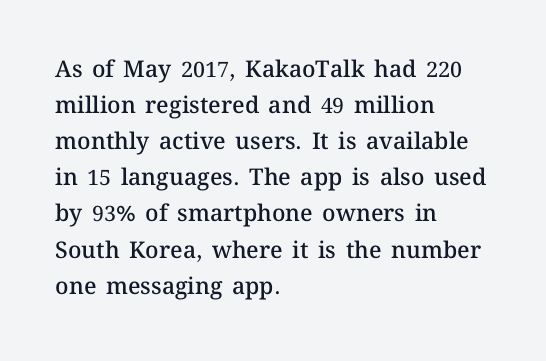
{"italic": "no", "bold": "semi", "underline": "no", "align": "left", "line_spacing": "normal", "line_spacing_ratio": 1.57, "letter_spacing": "normal", "letter_spacing_em": 0.0, "glyph_px": 23}
